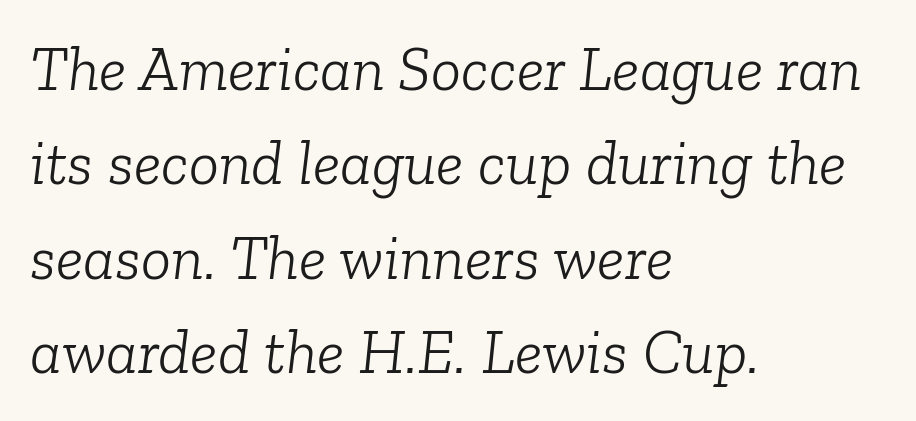
Q: Is the text bold? A: No.
Q: Is the text italic (slanted)? A: Yes, it leans right by about 6 degrees.
Q: Is the typeface a serif or a sans-serif typeface? A: Serif.
Q: Is the text underlined? A: No.
Q: How is the paragraph aligned? A: Left-aligned.
Q: Is the spacing between letters normal or unusually wide? A: Normal.
Q: Is the spacing between lines tight, normal or loose? A: Normal.
Q: Width (condensed, normal, or wide)? A: Normal.
Q: Stroke contrast? A: Low.
Q: x-height? A: Medium.
Q: Monospaced? A: No.
